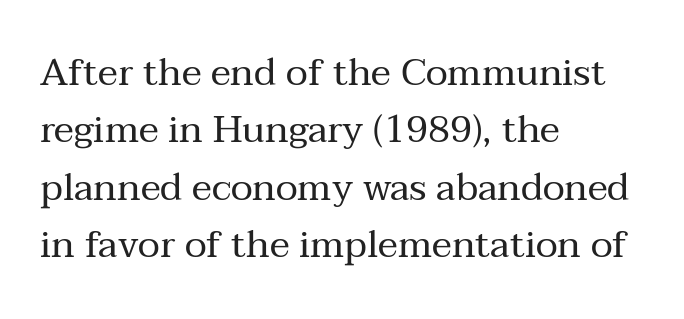
{"serif": "yes", "italic": "no", "bold": "no", "weight": "regular", "width": "normal", "stroke_contrast": "medium", "x_height": "medium", "monospaced": "no", "underline": "no", "align": "left", "line_spacing": "normal", "line_spacing_ratio": 1.51, "letter_spacing": "normal", "letter_spacing_em": 0.0, "glyph_px": 38}
